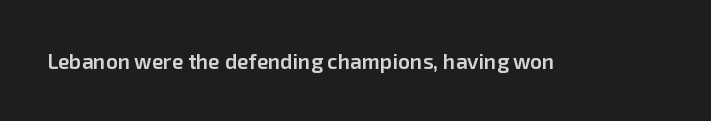
{"italic": "no", "bold": "semi", "underline": "no", "letter_spacing": "normal", "letter_spacing_em": 0.0, "glyph_px": 21}
